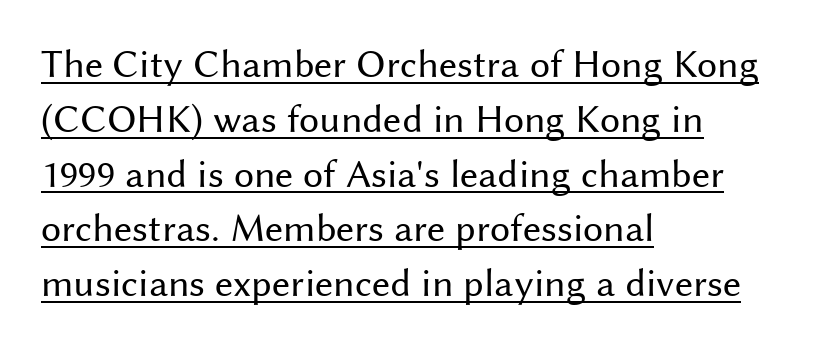
Q: Is the text bold? A: No.
Q: Is the text italic (slanted)? A: No, it is upright.
Q: Is the typeface a serif or a sans-serif typeface? A: Sans-serif.
Q: Is the text underlined? A: Yes.
Q: How is the paragraph aligned? A: Left-aligned.
Q: Is the spacing between letters normal or unusually wide? A: Normal.
Q: Is the spacing between lines tight, normal or loose? A: Normal.
Q: Width (condensed, normal, or wide)? A: Normal.
Q: Stroke contrast? A: Medium.
Q: x-height? A: Medium.
Q: Monospaced? A: No.
